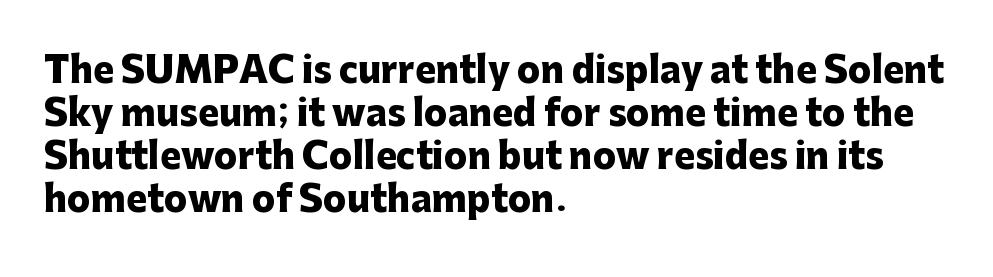
Q: Is the text bold? A: Yes.
Q: Is the text italic (slanted)? A: No, it is upright.
Q: Is the typeface a serif or a sans-serif typeface? A: Sans-serif.
Q: Is the text underlined? A: No.
Q: How is the paragraph aligned? A: Left-aligned.
Q: Is the spacing between letters normal or unusually wide? A: Normal.
Q: Width (condensed, normal, or wide)? A: Normal.
Q: Stroke contrast? A: Low.
Q: x-height? A: Medium.
Q: Monospaced? A: No.
